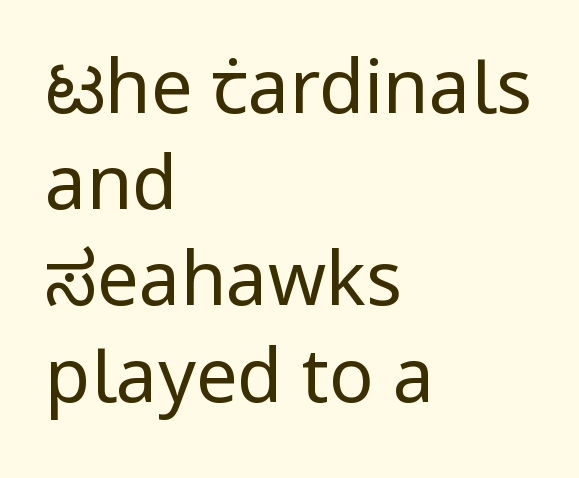
The image shows 74 px regular-weight sans-serif type, upright; set left-aligned, normal line spacing (1.3x), normal letter spacing, not underlined; low stroke contrast and a medium x-height.
